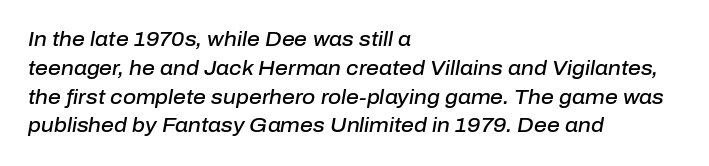
Caption: multi-line text, flush left, ragged right. The letterforms sit shoulder to shoulder at normal distance. Plain, unruled lines of type. The typesetting leans somewhat heavy: a semibold. An italicized treatment has been applied to the whole sample. The designer left line spacing at the default.
